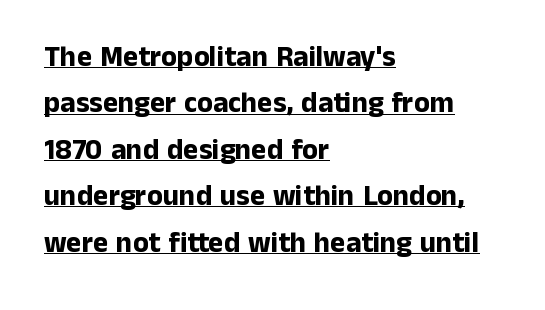
Q: Is the text bold? A: Yes.
Q: Is the text italic (slanted)? A: No, it is upright.
Q: Is the typeface a serif or a sans-serif typeface? A: Sans-serif.
Q: Is the text underlined? A: Yes.
Q: How is the paragraph aligned? A: Left-aligned.
Q: Is the spacing between letters normal or unusually wide? A: Normal.
Q: Is the spacing between lines tight, normal or loose? A: Normal.
Q: Width (condensed, normal, or wide)? A: Normal.
Q: Stroke contrast? A: Low.
Q: x-height? A: Medium.
Q: Monospaced? A: No.
